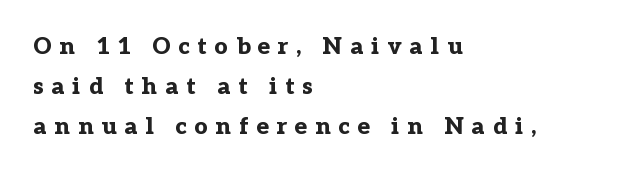
The image shows 23 px bold type, upright; set left-aligned, line spacing 1.75x, unusually wide letter spacing (+0.35 em), not underlined.
